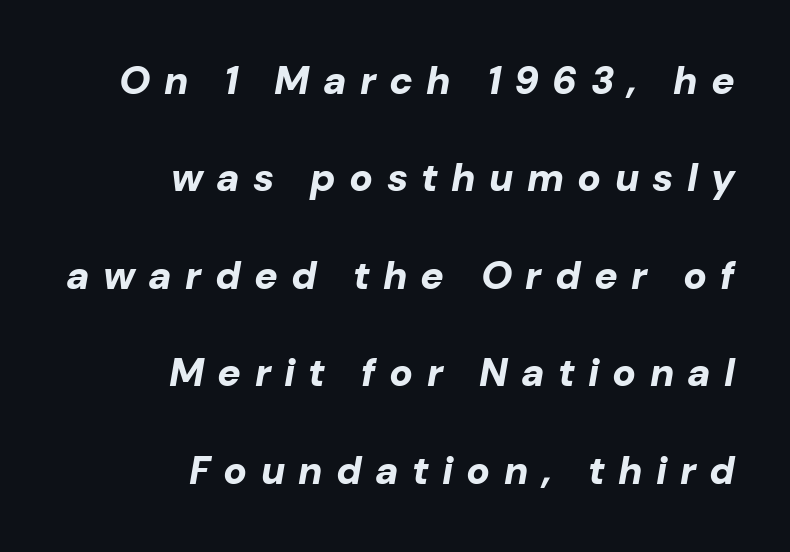
Each row of text sits above clean, open space. Summary of weight: heavy, a full bold. Someone cranked the tracking dial way up on this one. This sample trades compactness for vertical openness between lines. All the whitespace from short lines collects on the left. The specimen reads as italic at a glance.
